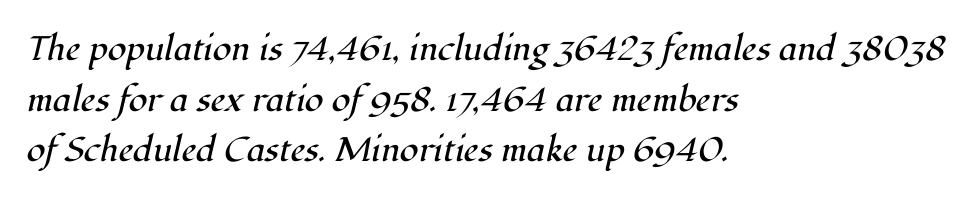
Q: Is the text bold? A: No.
Q: Is the text italic (slanted)? A: Yes, it leans right by about 12 degrees.
Q: Is the typeface a serif or a sans-serif typeface? A: Serif.
Q: Is the text underlined? A: No.
Q: How is the paragraph aligned? A: Left-aligned.
Q: Is the spacing between letters normal or unusually wide? A: Normal.
Q: Is the spacing between lines tight, normal or loose? A: Normal.
Q: Width (condensed, normal, or wide)? A: Normal.
Q: Stroke contrast? A: High.
Q: x-height? A: Medium.
Q: Monospaced? A: No.
